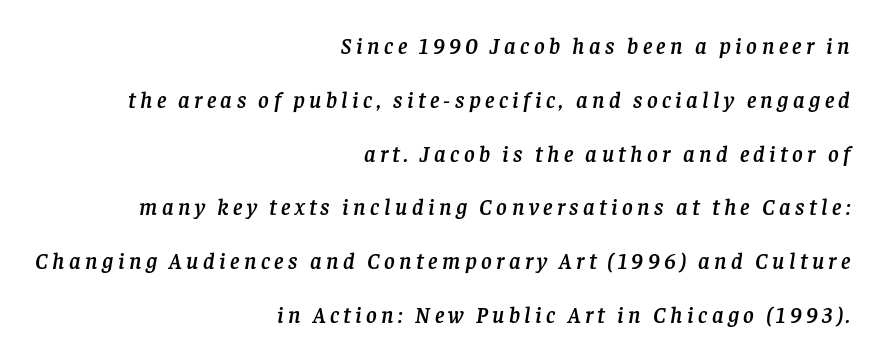
{"italic": "yes", "lean": "right", "slant_degrees": 8, "underline": "no", "align": "right", "line_spacing": "loose", "line_spacing_ratio": 2.34, "glyph_px": 23}
